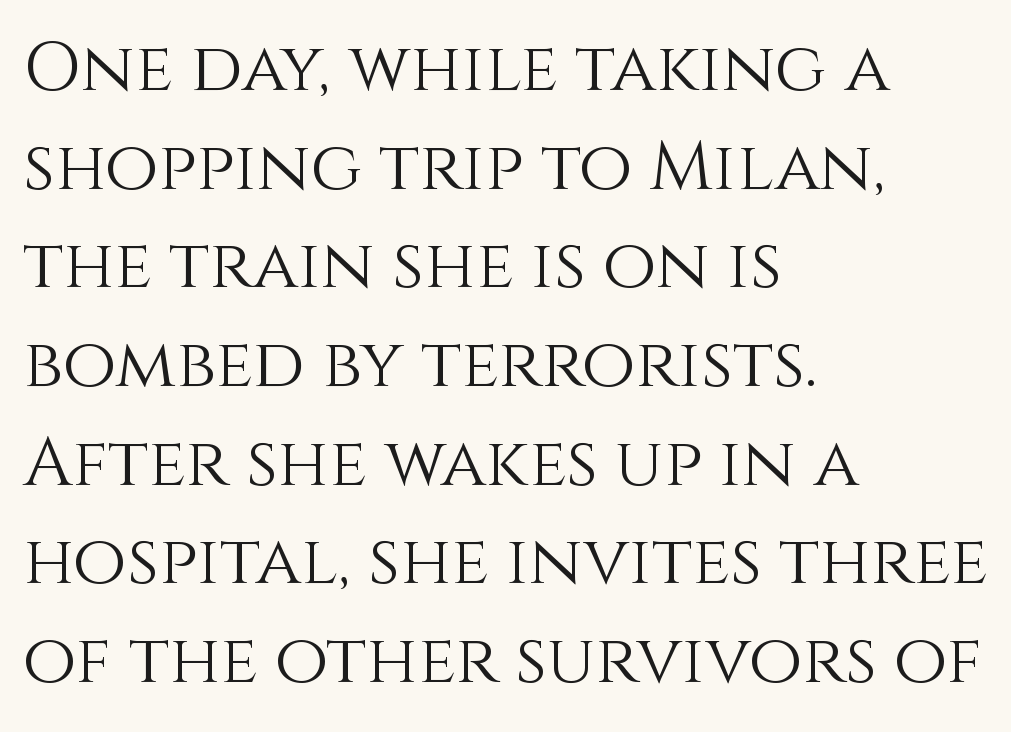
The image shows 69 px light type, upright; set left-aligned, normal line spacing (1.43x), normal letter spacing, not underlined; a large x-height.
